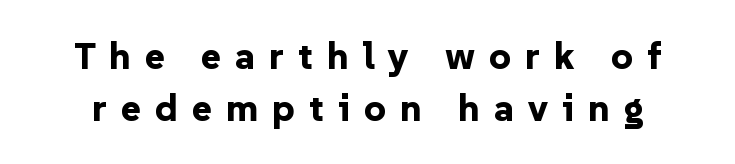
Is the letter spacing exaggerated? Yes — the characters are pushed far apart. The text was rendered using a sans face with plain stroke endings. Vertical strokes here are truly vertical. The passage shown is not underscored anywhere. In terms of leading, this rendering sits right in the middle.
